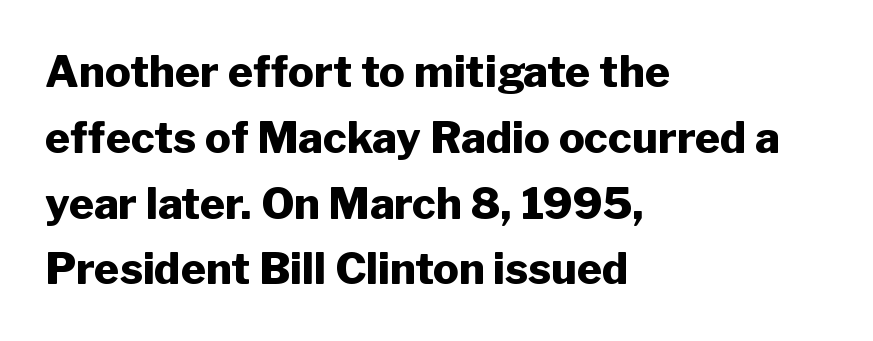
{"serif": "no", "italic": "no", "bold": "yes", "weight": "heavy", "width": "normal", "stroke_contrast": "low", "x_height": "medium", "monospaced": "no", "underline": "no", "align": "left", "line_spacing": "normal", "line_spacing_ratio": 1.53, "letter_spacing": "normal", "letter_spacing_em": 0.0, "glyph_px": 43}
